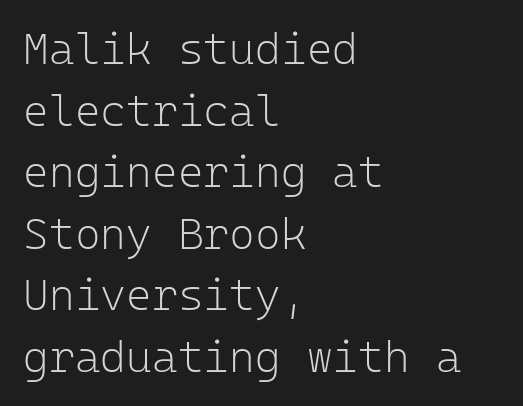
Q: Is the text bold? A: No.
Q: Is the text italic (slanted)? A: No, it is upright.
Q: Is the typeface a serif or a sans-serif typeface? A: Sans-serif.
Q: Is the text underlined? A: No.
Q: How is the paragraph aligned? A: Left-aligned.
Q: Is the spacing between letters normal or unusually wide? A: Normal.
Q: Is the spacing between lines tight, normal or loose? A: Normal.
Q: Width (condensed, normal, or wide)? A: Normal.
Q: Stroke contrast? A: Low.
Q: x-height? A: Medium.
Q: Monospaced? A: Yes.
